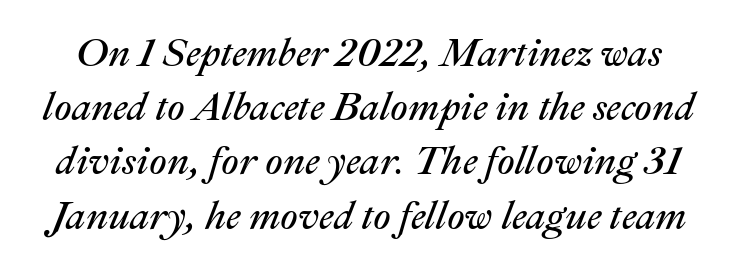
The image shows 39 px regular-weight type, italic (leaning right); set normal line spacing (1.39x), normal letter spacing, not underlined; medium stroke contrast and a medium x-height.
